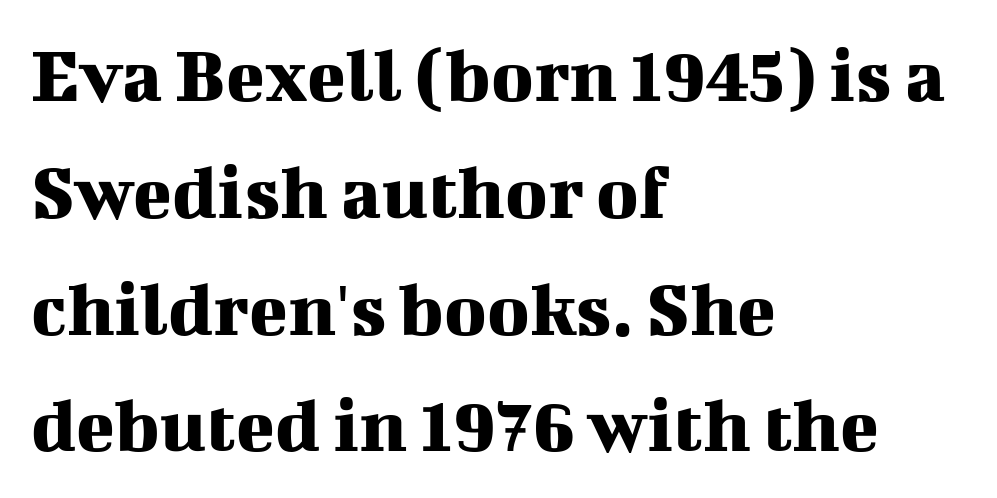
A roman cut, with each character standing at attention. Underlining? Definitely not there. The face used here is proportionally spaced, like ordinary book or web type. The paragraph shown leans on its left margin. The type is set solid horizontally, with unmodified tracking. Summary of vertical rhythm: regular, with standard interline spacing.
